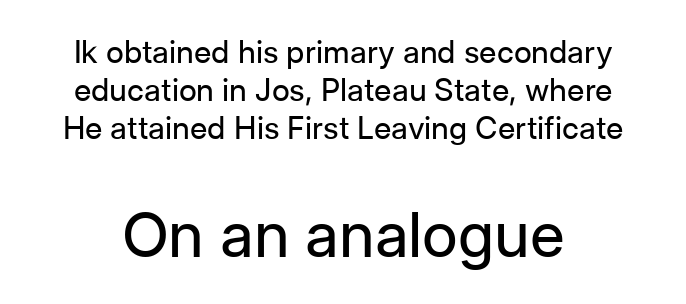
The image shows 62 px regular-weight sans-serif type, upright; set line spacing 1.23x, normal letter spacing, not underlined; the second (bottom) block is 2.0x larger; low stroke contrast and a medium x-height.
